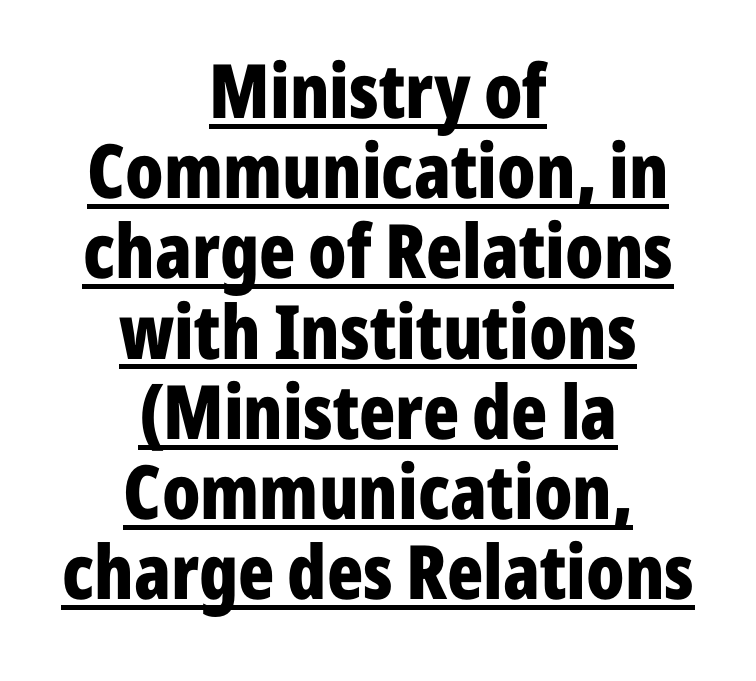
Upright lettering throughout. The compositor balanced each line on the midline. Do the characters align in a grid? No, the font is proportional. The sample's only ornament is a line tracing under the words. Vertically, the passage feels compressed, each row crowding the next. The characters look thick and weighty, a clear bold.
